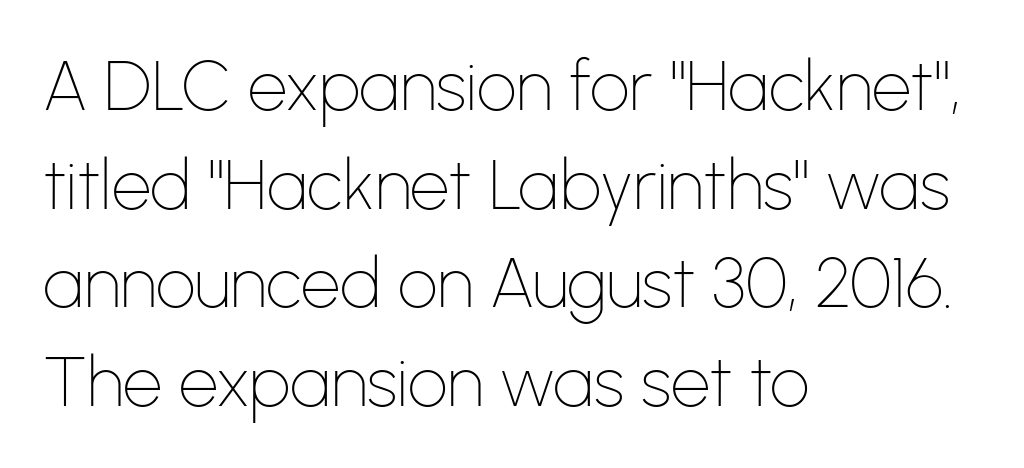
Q: Is the text bold? A: No.
Q: Is the text italic (slanted)? A: No, it is upright.
Q: Is the typeface a serif or a sans-serif typeface? A: Sans-serif.
Q: Is the text underlined? A: No.
Q: How is the paragraph aligned? A: Left-aligned.
Q: Is the spacing between letters normal or unusually wide? A: Normal.
Q: Is the spacing between lines tight, normal or loose? A: Normal.
Q: Width (condensed, normal, or wide)? A: Normal.
Q: Stroke contrast? A: Low.
Q: x-height? A: Medium.
Q: Monospaced? A: No.
